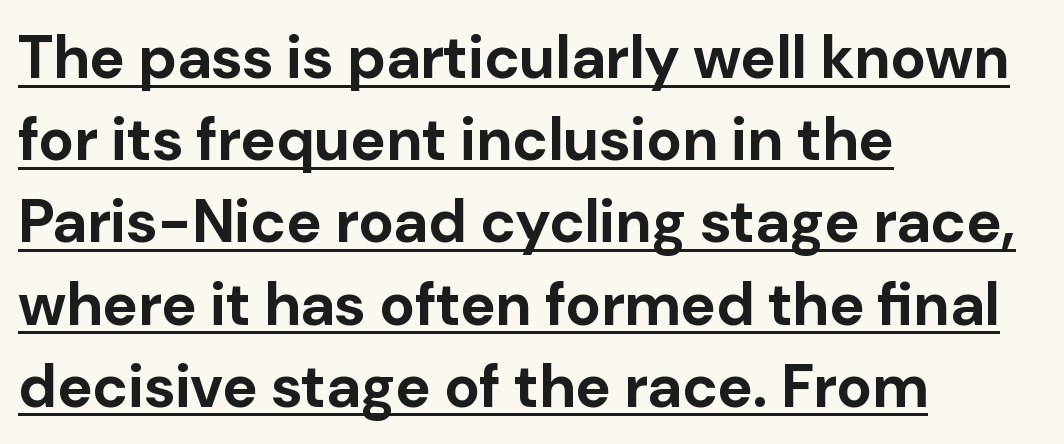
The designer left line spacing at the default. Type style note: lacks serifs. These words are printed bold, with thick strokes throughout. This sample uses plain, unmodified letter spacing.
